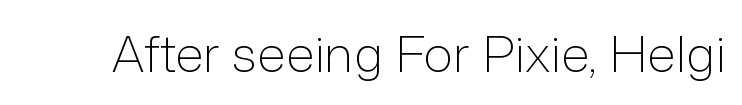
Q: Is the text bold? A: No.
Q: Is the text italic (slanted)? A: No, it is upright.
Q: Is the typeface a serif or a sans-serif typeface? A: Sans-serif.
Q: Is the text underlined? A: No.
Q: Is the spacing between letters normal or unusually wide? A: Normal.
Q: Width (condensed, normal, or wide)? A: Normal.
Q: Stroke contrast? A: Low.
Q: x-height? A: Medium.
Q: Monospaced? A: No.
